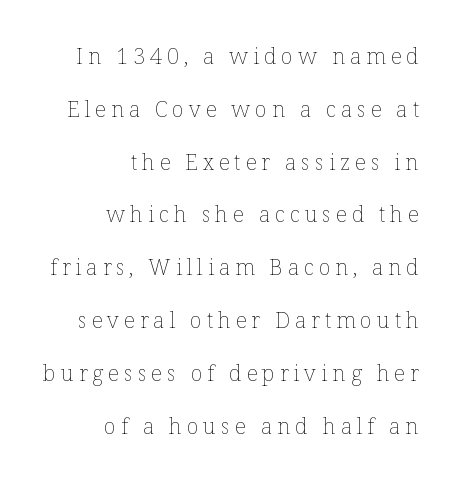
The image shows 22 px text type, upright; set right-aligned, loose line spacing (2.4x), unusually wide letter spacing (+0.22 em), not underlined.
